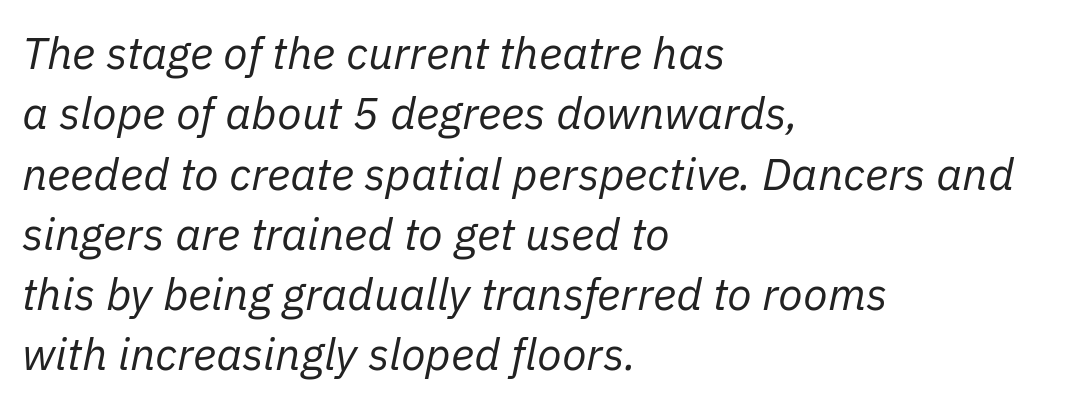
In terms of leading, this rendering sits right in the middle. Unmarked baselines from the first word to the last. One-word summary of the alignment: left. Looks like regular typesetting: each glyph gets only the width it needs.
